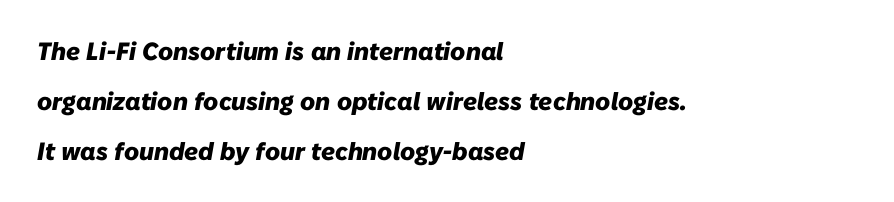
Q: Is the text bold? A: Yes.
Q: Is the text italic (slanted)? A: Yes, it leans right by about 10 degrees.
Q: Is the text underlined? A: No.
Q: How is the paragraph aligned? A: Left-aligned.
Q: Is the spacing between letters normal or unusually wide? A: Normal.
Q: Is the spacing between lines tight, normal or loose? A: Loose.
